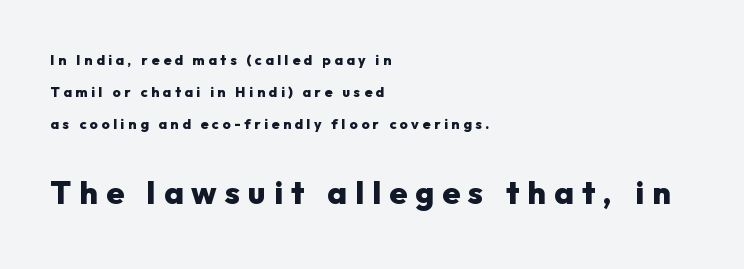
{"serif": "no", "italic": "no", "bold": "yes", "weight": "heavy", "width": "normal", "stroke_contrast": "low", "x_height": "medium", "monospaced": "no", "underline": "no", "align": "left", "line_spacing": "loose", "line_spacing_ratio": 2.28, "letter_spacing": "wide", "letter_spacing_em": 0.26, "larger_block": "second", "size_ratio": 2.29, "glyph_px": 32}
